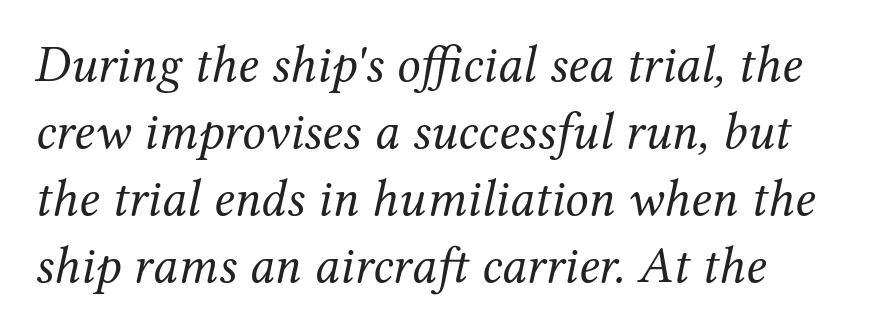
{"serif": "yes", "italic": "yes", "lean": "right", "slant_degrees": 12, "bold": "no", "weight": "regular", "width": "normal", "stroke_contrast": "medium", "x_height": "medium", "monospaced": "no", "underline": "no", "line_spacing": "normal", "line_spacing_ratio": 1.29, "letter_spacing": "normal", "letter_spacing_em": 0.0, "glyph_px": 52}
